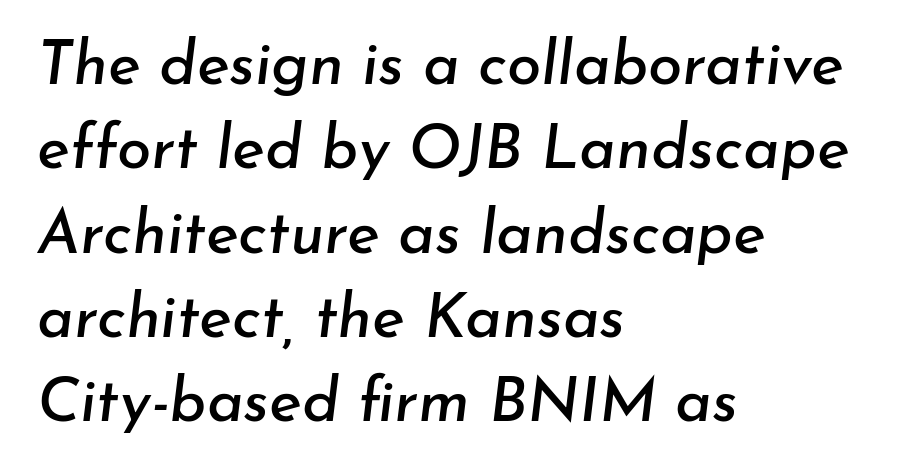
The strip under each line holds only bare page. Slanted lettering throughout. Is this a fixed-width face? No — the glyphs have proportional, varying widths. Teacher's note: observe the even left margin — that is flush-left alignment. The leading is moderate, giving the passage an even texture. Short note: letters normally spaced.
